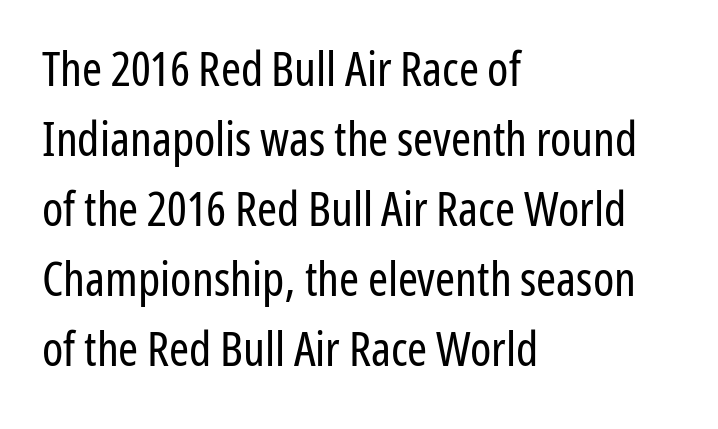
{"serif": "no", "italic": "no", "bold": "no", "weight": "regular", "width": "condensed", "stroke_contrast": "low", "x_height": "medium", "monospaced": "no", "underline": "no", "align": "left", "line_spacing": "normal", "line_spacing_ratio": 1.46, "letter_spacing": "normal", "letter_spacing_em": 0.0, "glyph_px": 48}
